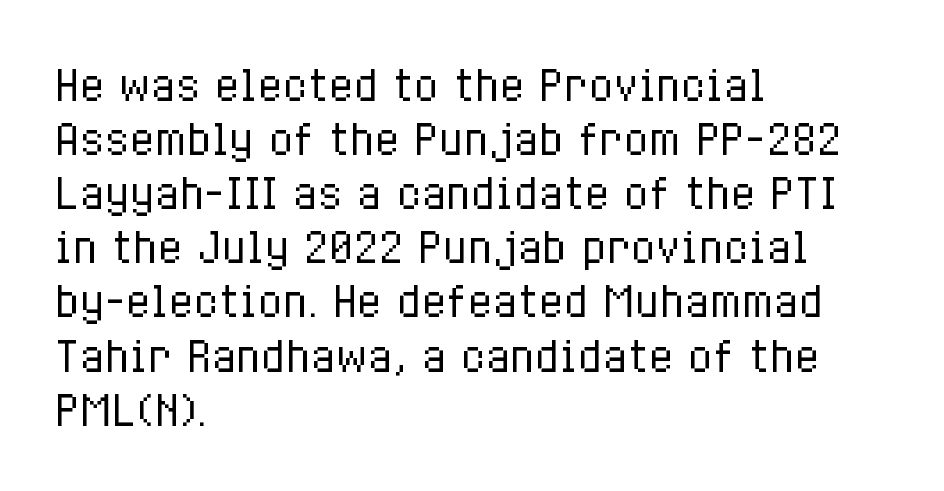
How would I describe the line gaps? Plain and ordinary. The lines in this sample share a left origin and differ only in where they stop. The horizontal fit of the characters is conventional and even. The zone under the glyphs is completely vacant.
